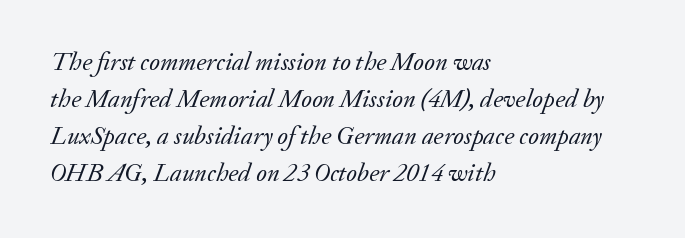
{"italic": "yes", "lean": "right", "slant_degrees": 20, "bold": "no", "underline": "no", "align": "left", "line_spacing": "normal", "line_spacing_ratio": 1.42, "letter_spacing": "normal", "letter_spacing_em": 0.0, "glyph_px": 26}
